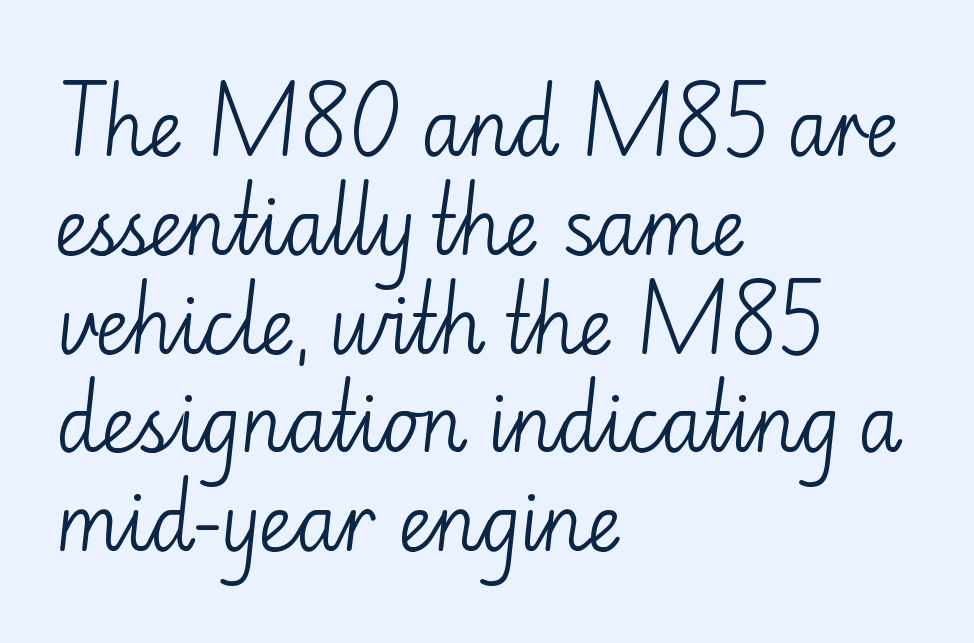
Does the type have serifs? No, each stem ends abruptly. Proportional: the letters do not fall into vertical columns. Vertical stems look standard width or narrower in stroke.
